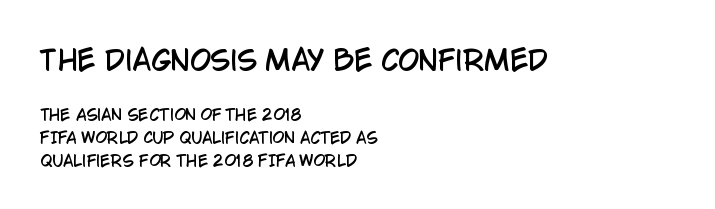
Q: Is the text italic (slanted)? A: No, it is upright.
Q: Is the text underlined? A: No.
Q: How is the paragraph aligned? A: Left-aligned.
Q: Is the spacing between letters normal or unusually wide? A: Normal.
Q: Is the spacing between lines tight, normal or loose? A: Normal.
Q: Which block of text is set in a larger size, the first (top) or the second (bottom)? A: The first (top) one.
